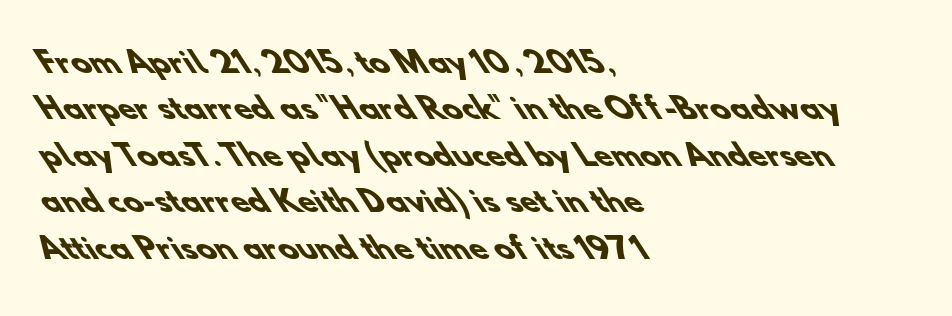
The image shows 29 px heavy sans-serif type; set left-aligned, normal line spacing (1.6x), normal letter spacing, not underlined; low stroke contrast and a small x-height.
